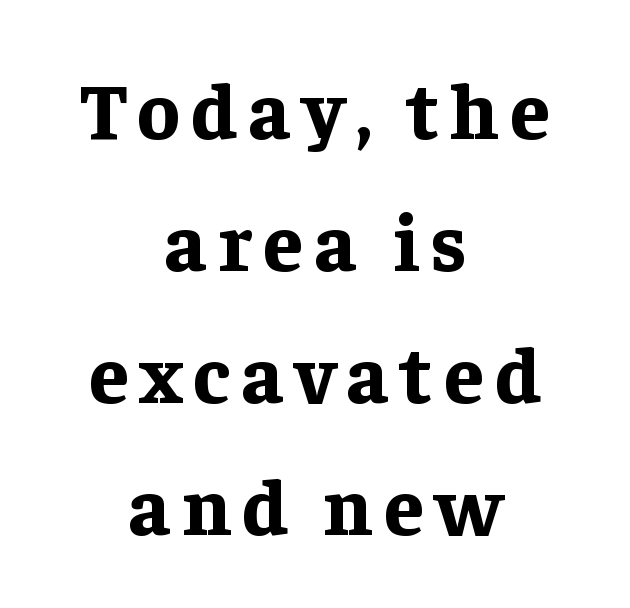
Q: Is the text bold? A: Yes.
Q: Is the text italic (slanted)? A: No, it is upright.
Q: Is the typeface a serif or a sans-serif typeface? A: Serif.
Q: Is the text underlined? A: No.
Q: How is the paragraph aligned? A: Centered.
Q: Is the spacing between lines tight, normal or loose? A: Normal.
Q: Width (condensed, normal, or wide)? A: Normal.
Q: Stroke contrast? A: Low.
Q: x-height? A: Medium.
Q: Monospaced? A: No.
